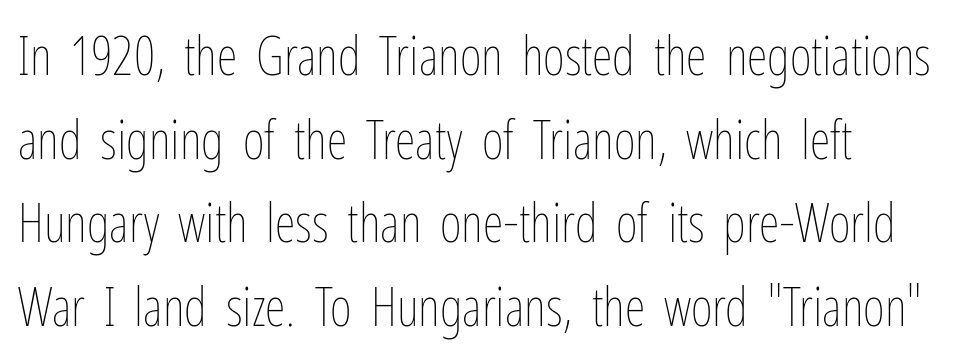
Q: Is the text bold? A: No.
Q: Is the text italic (slanted)? A: No, it is upright.
Q: Is the text underlined? A: No.
Q: Is the spacing between letters normal or unusually wide? A: Normal.
Q: Is the spacing between lines tight, normal or loose? A: Normal.
Q: Width (condensed, normal, or wide)? A: Condensed.
Q: Stroke contrast? A: Low.
Q: x-height? A: Medium.
Q: Monospaced? A: No.
